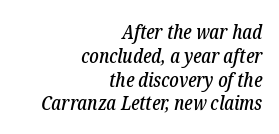
Q: Is the text italic (slanted)? A: Yes, it leans right by about 12 degrees.
Q: Is the text underlined? A: No.
Q: How is the paragraph aligned? A: Right-aligned.
Q: Is the spacing between letters normal or unusually wide? A: Normal.
